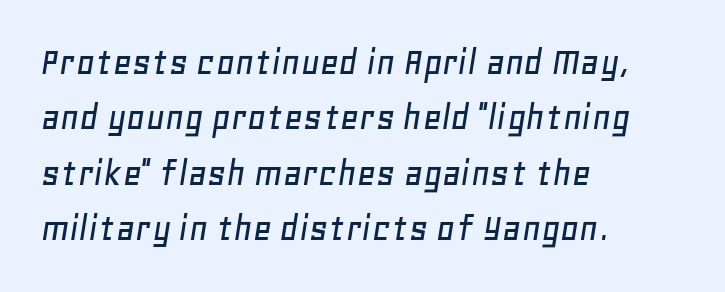
The type is set solid horizontally, with unmodified tracking. Check the space under the baseline: it is left empty. These lines are rendered in a variable-pitch font. The axis of the letterforms is tilted away from vertical. Left-aligned paragraph, ragged on the right. Rows of type keep a routine distance in the vertical direction.
